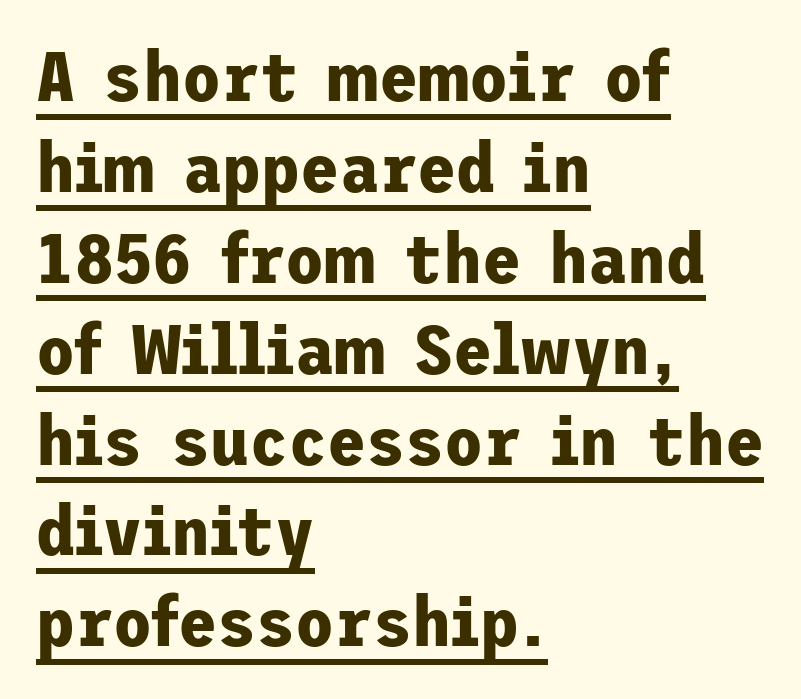
Vertically, the passage feels balanced, rows spaced as you'd expect. Here the glyphs are tracked normally, forming tight word shapes. The passage shown is emphatically bold. This rendering uses left alignment, leaving the right contour irregular.
